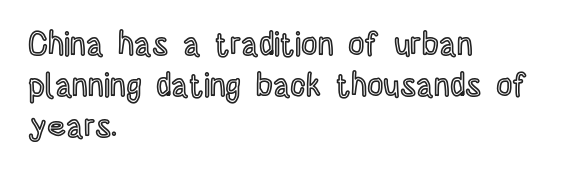
Students, observe: this is what conventionally led text looks like. Every stem runs plumb, perpendicular to the baseline. Horizontal alignment here is leftward, the default for most running prose. Descenders are the only things crossing below the line.
